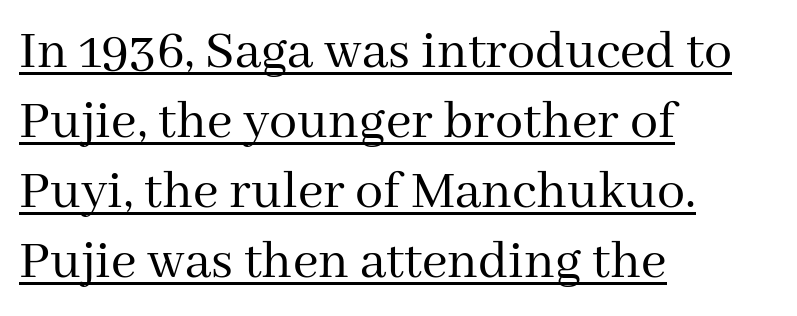
Here the glyphs are tracked normally, forming tight word shapes. A typesetter would call this proportional, since set widths differ per character. A rule runs beneath these lines of type. A quiet, ordinary-to-light weight characterises the typeface. Does the leading feel generous? No, just average.
